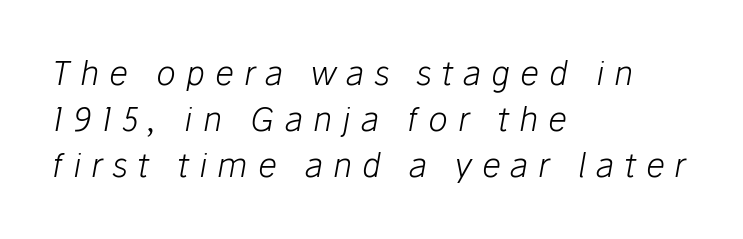
{"italic": "yes", "lean": "right", "slant_degrees": 10, "bold": "no", "weight": "light", "width": "normal", "stroke_contrast": "low", "x_height": "medium", "monospaced": "no", "underline": "no", "align": "left", "line_spacing": "normal", "line_spacing_ratio": 1.4, "letter_spacing": "wide", "letter_spacing_em": 0.3, "glyph_px": 33}
